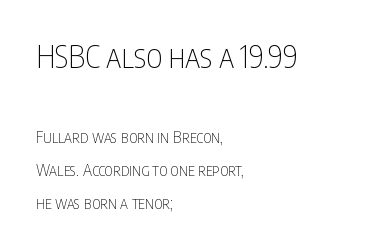
{"serif": "no", "italic": "no", "bold": "no", "weight": "thin", "width": "condensed", "stroke_contrast": "low", "x_height": "large", "monospaced": "no", "underline": "no", "align": "left", "line_spacing": "loose", "line_spacing_ratio": 2.09, "letter_spacing": "normal", "letter_spacing_em": 0.0, "larger_block": "first", "size_ratio": 1.94, "glyph_px": 31}
